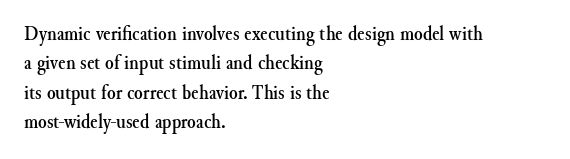
Q: Is the text italic (slanted)? A: No, it is upright.
Q: Is the text underlined? A: No.
Q: How is the paragraph aligned? A: Left-aligned.
Q: Is the spacing between letters normal or unusually wide? A: Normal.
Q: Is the spacing between lines tight, normal or loose? A: Normal.
